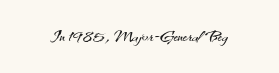
The image shows 23 px text type; set normal letter spacing, not underlined.
